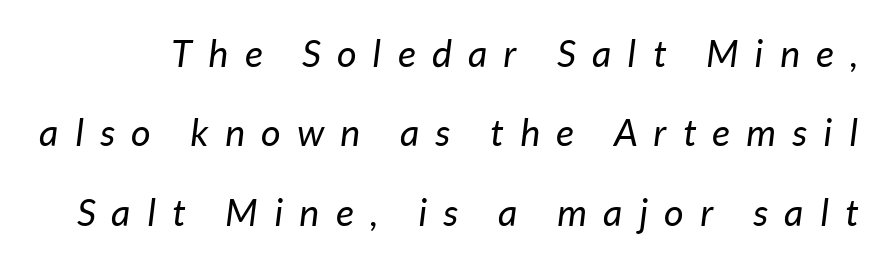
{"italic": "yes", "lean": "right", "slant_degrees": 7, "bold": "no", "weight": "regular", "width": "normal", "stroke_contrast": "low", "x_height": "medium", "monospaced": "no", "underline": "no", "line_spacing": "loose", "line_spacing_ratio": 2.09, "letter_spacing": "wide", "letter_spacing_em": 0.43, "glyph_px": 38}
